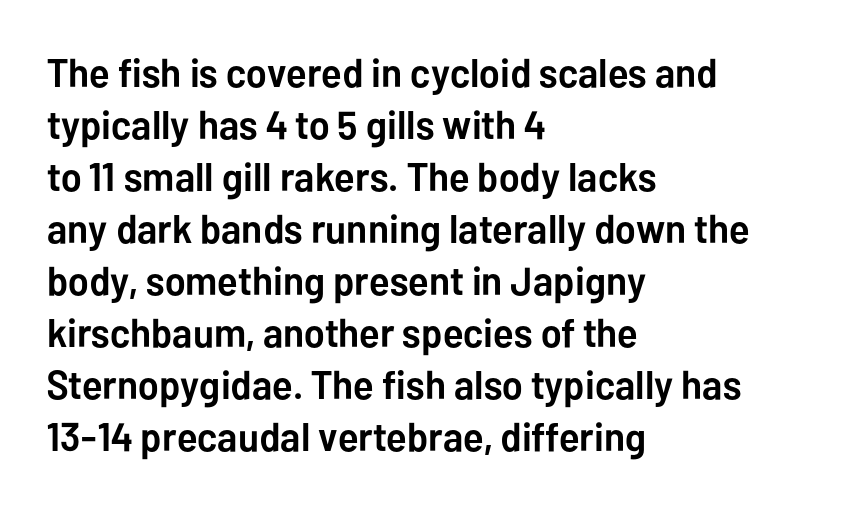
The image shows 40 px semibold sans-serif type, upright; set left-aligned, normal line spacing (1.3x), normal letter spacing, not underlined; low stroke contrast and a medium x-height.
